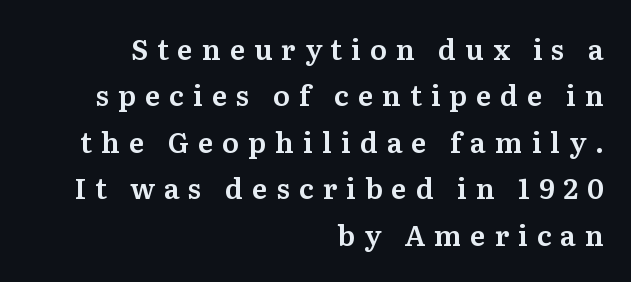
The image shows 28 px serif type, upright; set right-aligned, normal line spacing (1.66x), unusually wide letter spacing (+0.32 em), not underlined; medium stroke contrast and a medium x-height.
